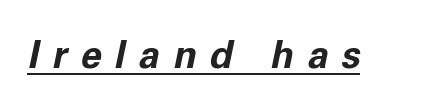
The image shows 38 px bold type, italic (leaning right); set unusually wide letter spacing (+0.35 em), underlined; low stroke contrast and a medium x-height.
